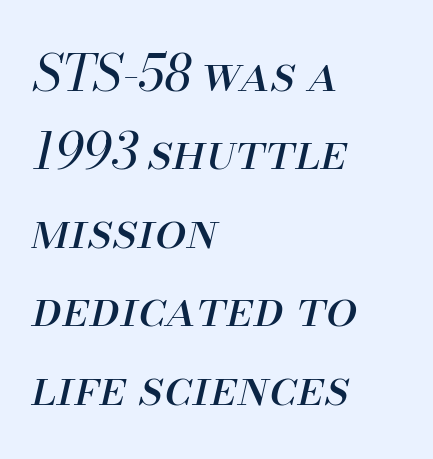
The image shows 50 px regular-weight type, italic (leaning right); set left-aligned, normal line spacing (1.57x), normal letter spacing, not underlined; medium stroke contrast and a small x-height.
